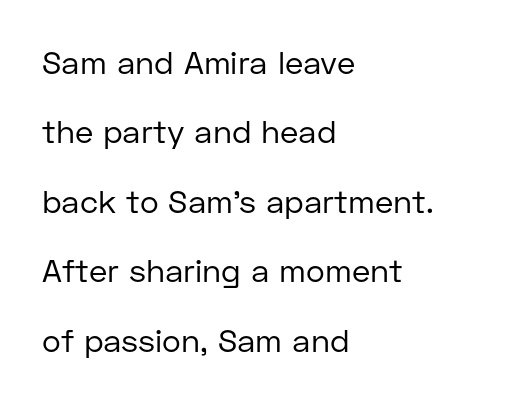
The image shows 32 px regular-weight sans-serif type, upright; set left-aligned, loose line spacing (2.17x), normal letter spacing, not underlined; low stroke contrast and a medium x-height.
